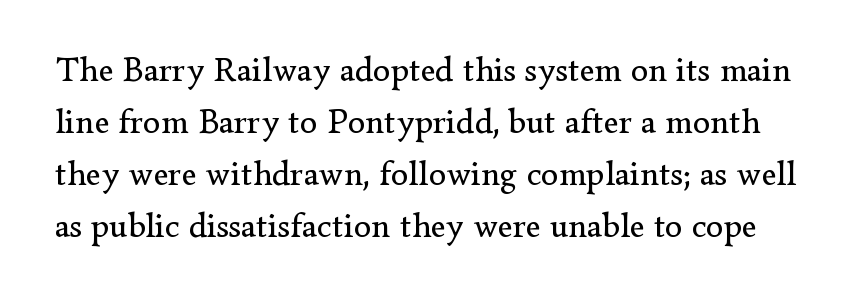
When letters stand straight like this, we call the style roman or upright. How would I describe the line gaps? Plain and ordinary. The face used here is proportionally spaced, like ordinary book or web type. Observe the serifs anchoring each vertical stroke in this sample.
